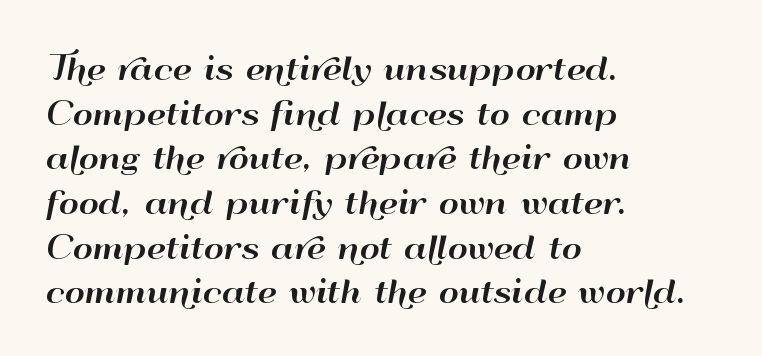
{"serif": "no", "width": "wide", "stroke_contrast": "high", "x_height": "small", "monospaced": "no", "underline": "no", "align": "left", "line_spacing": "normal", "line_spacing_ratio": 1.44, "letter_spacing": "normal", "letter_spacing_em": 0.0, "glyph_px": 31}
